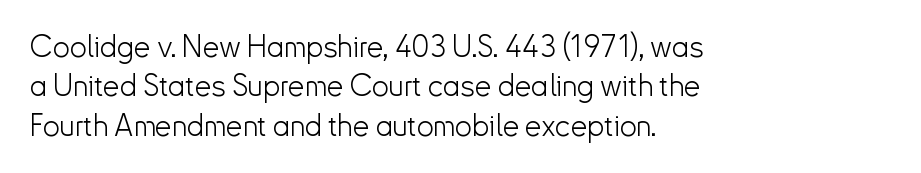
{"serif": "no", "italic": "no", "bold": "no", "weight": "light", "width": "normal", "stroke_contrast": "low", "x_height": "small", "monospaced": "no", "underline": "no", "align": "left", "line_spacing": "normal", "line_spacing_ratio": 1.31, "letter_spacing": "normal", "letter_spacing_em": 0.0, "glyph_px": 30}
